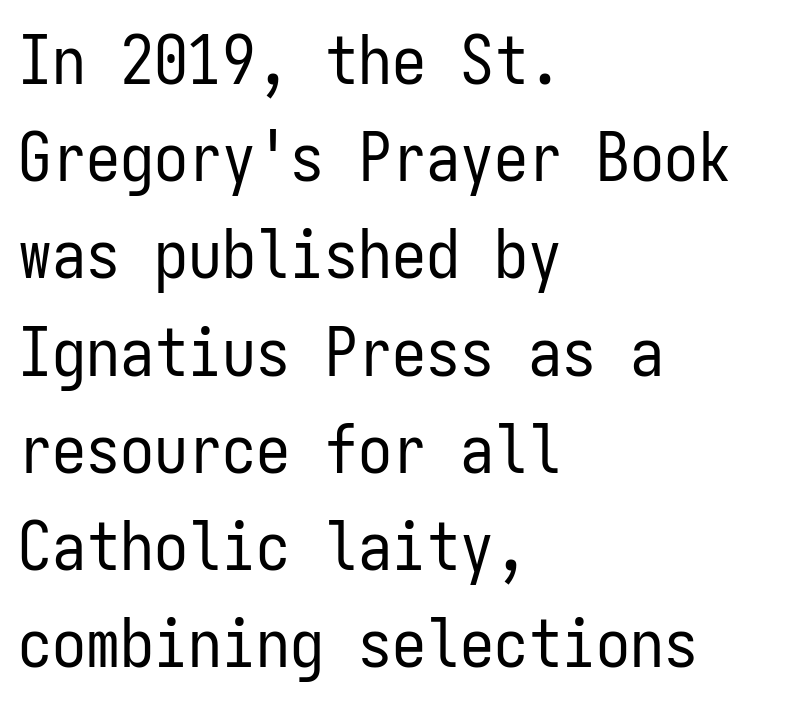
The rendering shows plain stroke endings on the letterforms — a sans-serif design. Compared with typical body copy, the letter spacing here is the same. Think of a typewriter: that constant character pitch is what you see here. The lettering holds an erect, upright posture throughout. The space directly below the letters is spotless. No chunkiness to these letters — they're not bold.
